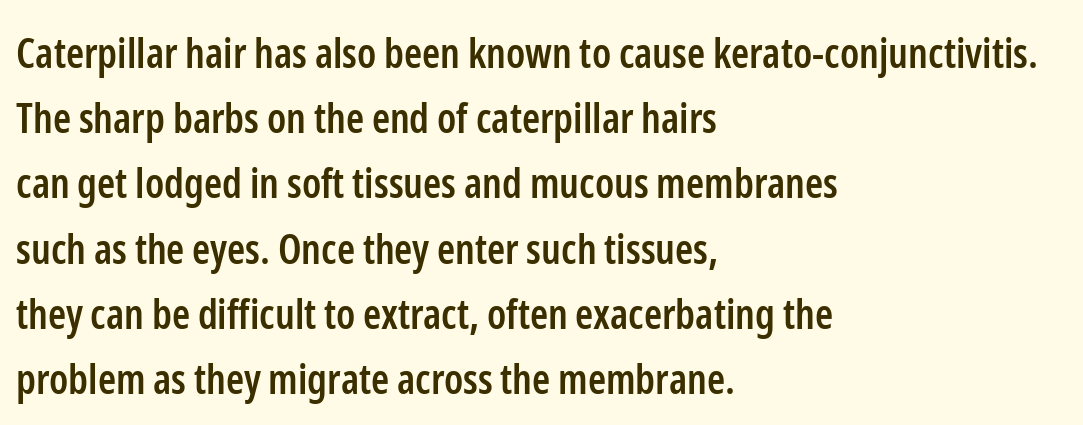
Each row of text sits above clean, open space. The strokes are fattened partway — semibold, not bold. In terms of letterform style, serifs are entirely absent. A typesetter would call this zero additional tracking.
